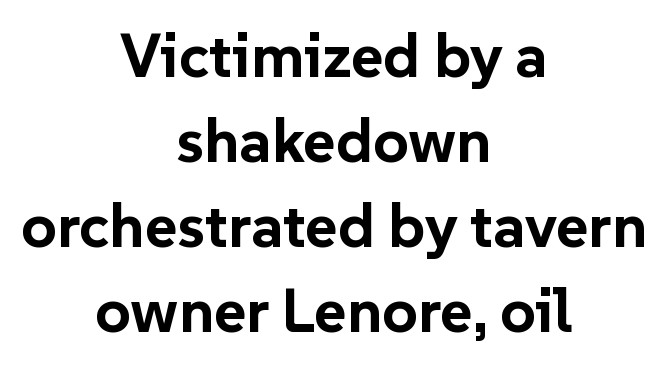
The image shows 62 px bold sans-serif type, upright; set centered, normal line spacing (1.37x), normal letter spacing, not underlined; low stroke contrast and a medium x-height.
